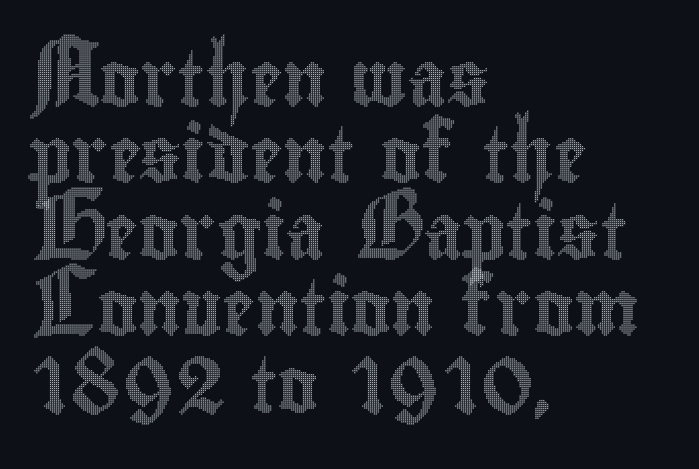
{"italic": "no", "width": "condensed", "x_height": "small", "monospaced": "no", "underline": "no", "align": "left", "line_spacing": "normal", "line_spacing_ratio": 1.39, "letter_spacing": "normal", "letter_spacing_em": 0.0, "glyph_px": 55}
